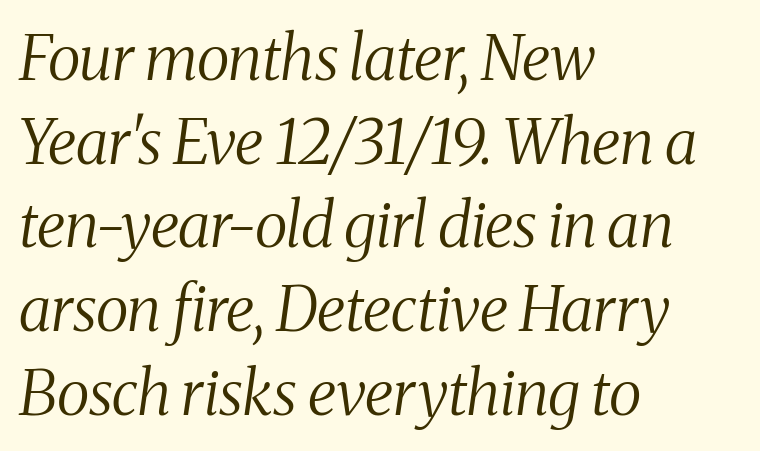
The image shows 62 px regular-weight, condensed serif type, italic (leaning right); set left-aligned, normal line spacing (1.35x), normal letter spacing, not underlined; medium stroke contrast and a medium x-height.
